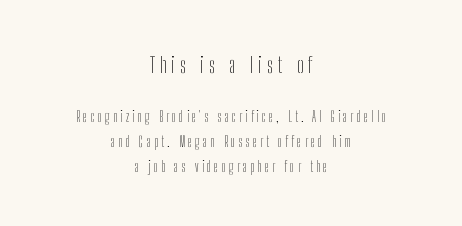
{"italic": "no", "bold": "no", "underline": "no", "align": "center", "line_spacing_ratio": 1.78, "letter_spacing": "wide", "letter_spacing_em": 0.23, "larger_block": "first", "size_ratio": 1.57, "glyph_px": 22}
